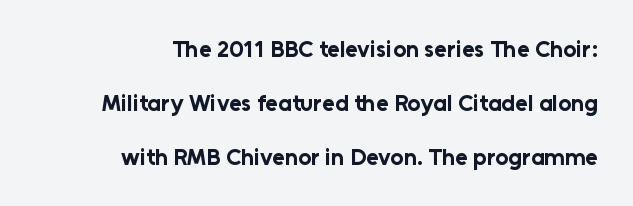
Q: Is the text bold? A: Yes.
Q: Is the text italic (slanted)? A: No, it is upright.
Q: Is the text underlined? A: No.
Q: How is the paragraph aligned? A: Right-aligned.
Q: Is the spacing between letters normal or unusually wide? A: Normal.
Q: Is the spacing between lines tight, normal or loose? A: Loose.
